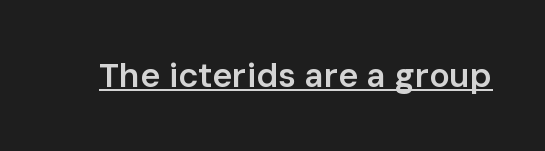
Q: Is the text bold? A: Semi-bold.
Q: Is the text italic (slanted)? A: No, it is upright.
Q: Is the typeface a serif or a sans-serif typeface? A: Sans-serif.
Q: Is the text underlined? A: Yes.
Q: Is the spacing between letters normal or unusually wide? A: Normal.
Q: Width (condensed, normal, or wide)? A: Normal.
Q: Stroke contrast? A: Low.
Q: x-height? A: Medium.
Q: Monospaced? A: No.
